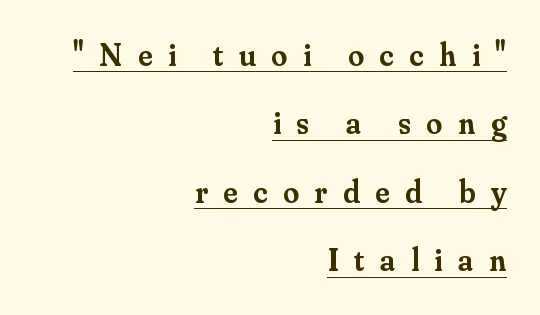
The image shows 32 px semibold serif type, upright; set right-aligned, loose line spacing (2.14x), unusually wide letter spacing (+0.49 em), underlined; medium stroke contrast and a small x-height.
